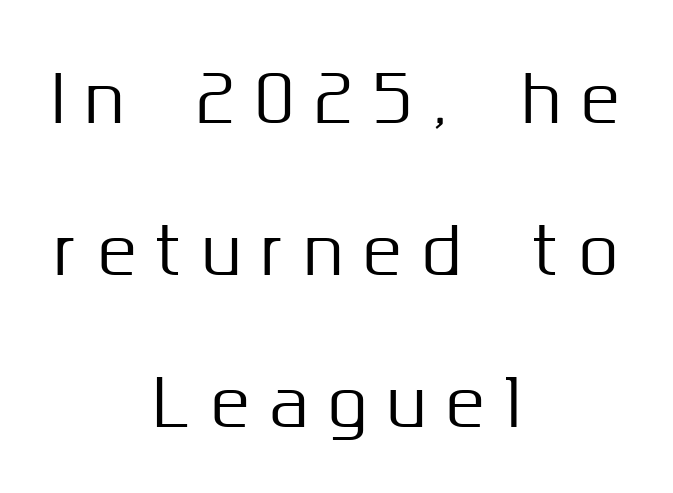
Q: Is the text italic (slanted)? A: No, it is upright.
Q: Is the typeface a serif or a sans-serif typeface? A: Sans-serif.
Q: Is the text underlined? A: No.
Q: How is the paragraph aligned? A: Centered.
Q: Is the spacing between letters normal or unusually wide? A: Unusually wide.
Q: Is the spacing between lines tight, normal or loose? A: Loose.
Q: Width (condensed, normal, or wide)? A: Normal.
Q: Stroke contrast? A: Medium.
Q: x-height? A: Medium.
Q: Monospaced? A: No.
